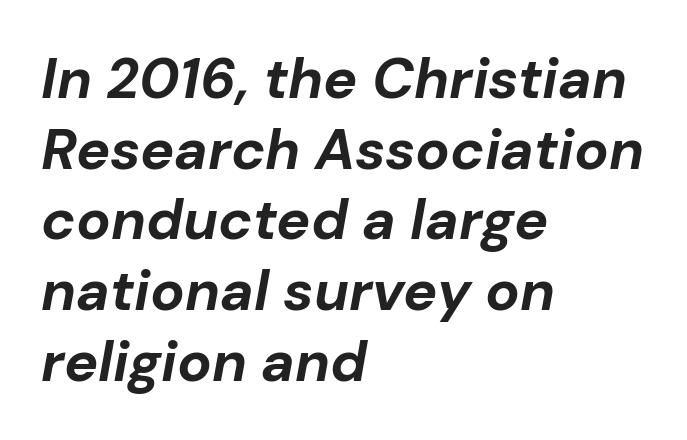
The image shows 57 px bold type, italic (leaning right); set left-aligned, line spacing 1.24x, normal letter spacing, not underlined; low stroke contrast and a medium x-height.
